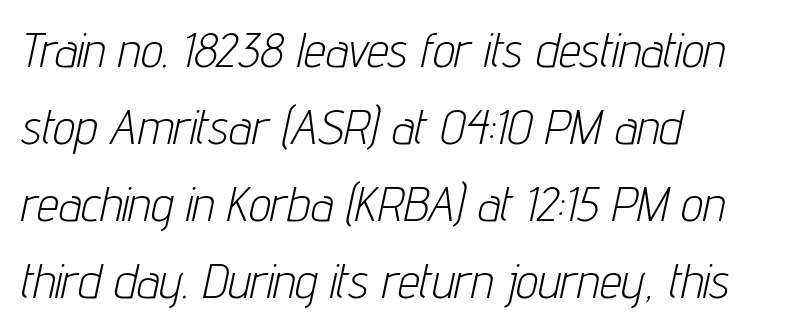
Posture: slanted. The passage shown is not underscored anywhere. The block of text has a typical density, with ordinary space between rows. The letterforms sit shoulder to shoulder at normal distance. Reading down the block, your eye returns to a fixed left position each line. Looks like regular typesetting: each glyph gets only the width it needs.
